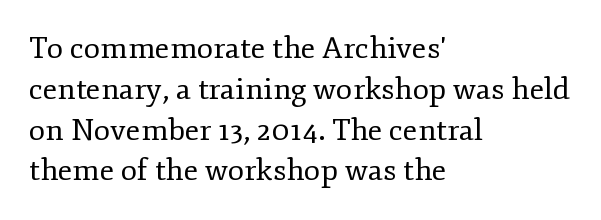
{"serif": "yes", "italic": "no", "bold": "no", "weight": "regular", "width": "normal", "stroke_contrast": "low", "x_height": "small", "monospaced": "no", "underline": "no", "align": "left", "line_spacing": "normal", "line_spacing_ratio": 1.36, "letter_spacing": "normal", "letter_spacing_em": 0.0, "glyph_px": 30}
